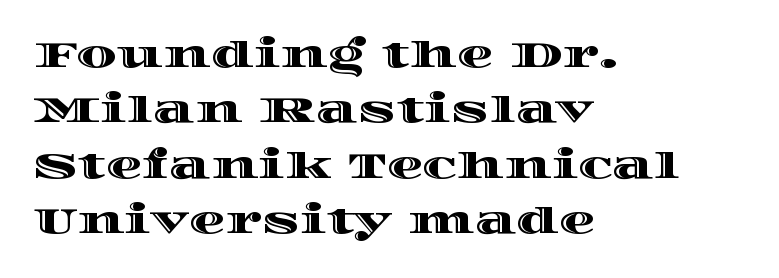
Q: Is the text italic (slanted)? A: No, it is upright.
Q: Is the text underlined? A: No.
Q: How is the paragraph aligned? A: Left-aligned.
Q: Is the spacing between letters normal or unusually wide? A: Normal.
Q: Is the spacing between lines tight, normal or loose? A: Normal.
Q: Width (condensed, normal, or wide)? A: Wide.
Q: x-height? A: Large.
Q: Monospaced? A: No.
